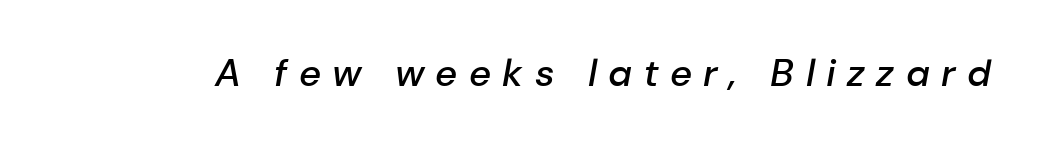
These words are printed semibold, heavier than regular yet not bold. Slanted lettering throughout. The passage shown has open, widely tracked lettering throughout. The face used here is proportionally spaced, like ordinary book or web type. Check the space under the baseline: it is left empty.
